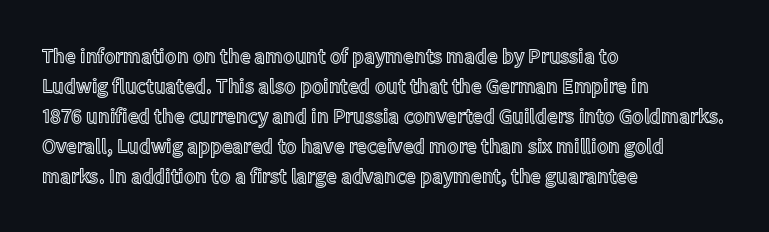
The image shows 21 px text type, upright; set left-aligned, normal line spacing (1.43x), normal letter spacing, not underlined.
